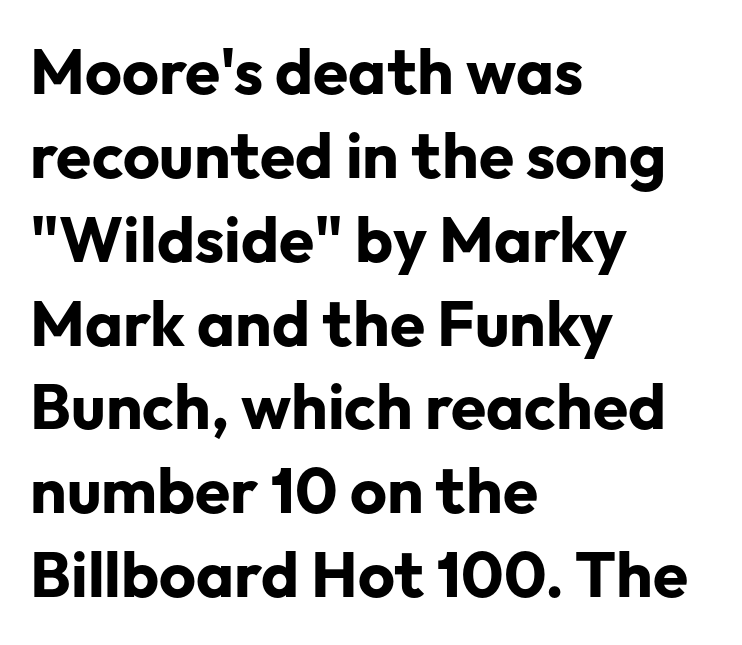
{"serif": "no", "italic": "no", "bold": "yes", "weight": "bold", "width": "normal", "stroke_contrast": "low", "x_height": "medium", "monospaced": "no", "underline": "no", "align": "left", "line_spacing": "normal", "line_spacing_ratio": 1.31, "letter_spacing": "normal", "letter_spacing_em": 0.0, "glyph_px": 64}
